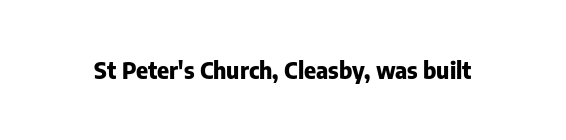
Notice how thick the strokes are: this is what a full bold looks like. In terms of letterspacing, this is plain default setting. The specimen omits any rule beneath the text block's lines. The lettering stays uniformly vertical, giving the passage a roman look.
